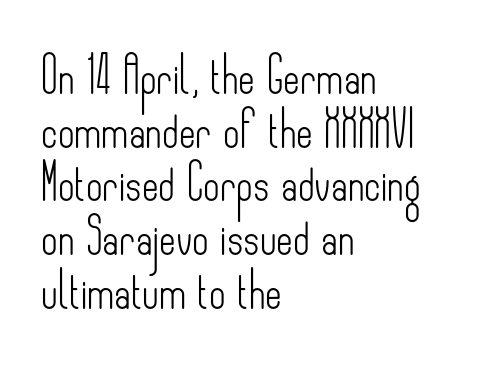
Q: Is the text bold? A: No.
Q: Is the text italic (slanted)? A: No, it is upright.
Q: Is the typeface a serif or a sans-serif typeface? A: Sans-serif.
Q: Is the text underlined? A: No.
Q: How is the paragraph aligned? A: Left-aligned.
Q: Is the spacing between letters normal or unusually wide? A: Normal.
Q: Is the spacing between lines tight, normal or loose? A: Normal.
Q: Width (condensed, normal, or wide)? A: Condensed.
Q: Stroke contrast? A: Low.
Q: x-height? A: Small.
Q: Monospaced? A: No.
